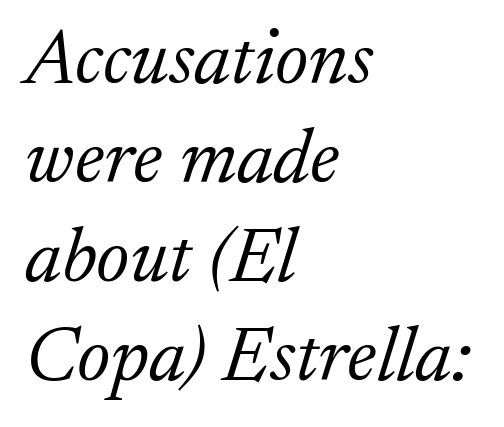
The image shows 78 px light serif type, italic (leaning right); set left-aligned, normal line spacing (1.27x), normal letter spacing, not underlined; low stroke contrast and a medium x-height.
